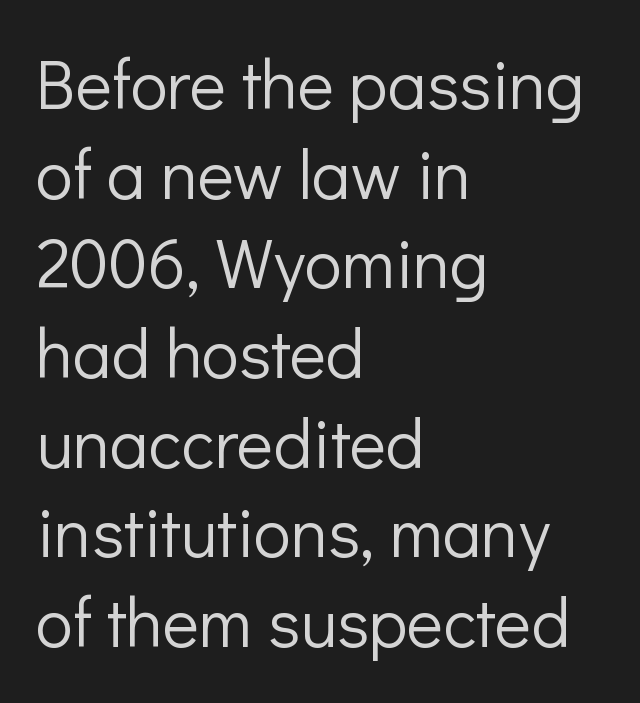
All the whitespace from short lines collects on the right. A typesetter would mark this as roman, not italic. The characters are drawn with everyday or finer stroke widths. Regarding serifs, this sample does without them. What stands out about the letter spacing? Nothing — it is the standard amount. The letters advance in unequal steps, a hallmark of proportional type.
